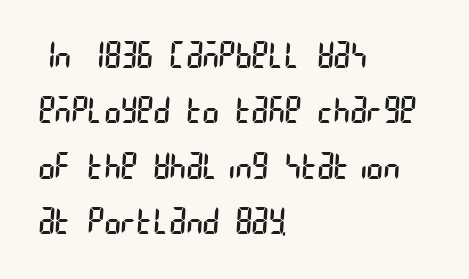
The image shows 35 px regular-weight, condensed sans-serif type; set left-aligned, normal line spacing (1.58x), normal letter spacing, not underlined; low stroke contrast and a large x-height.
